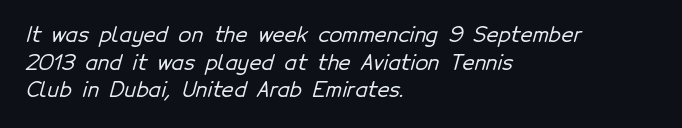
{"underline": "no", "align": "left", "line_spacing": "normal", "line_spacing_ratio": 1.31, "letter_spacing": "normal", "letter_spacing_em": 0.0, "glyph_px": 21}
